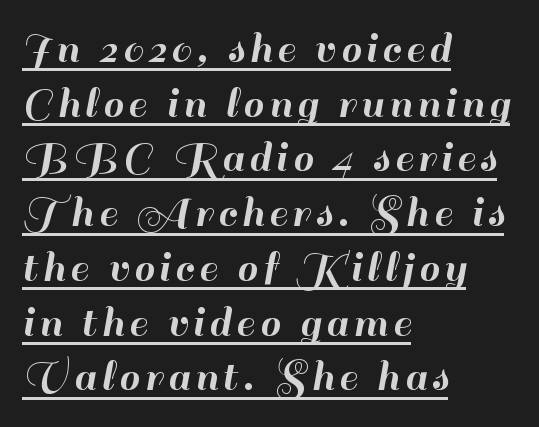
Q: Is the text italic (slanted)? A: Yes.
Q: Is the typeface a serif or a sans-serif typeface? A: Sans-serif.
Q: Is the text underlined? A: Yes.
Q: How is the paragraph aligned? A: Left-aligned.
Q: Width (condensed, normal, or wide)? A: Normal.
Q: Stroke contrast? A: High.
Q: x-height? A: Small.
Q: Monospaced? A: No.
